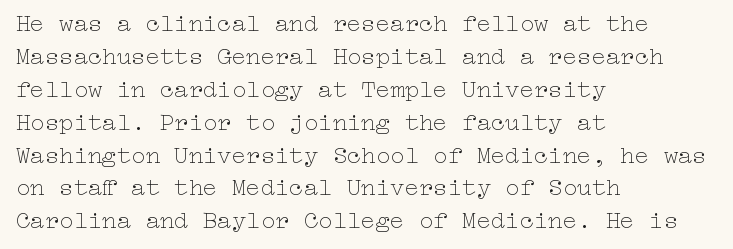
Q: Is the text bold? A: No.
Q: Is the text italic (slanted)? A: No, it is upright.
Q: Is the text underlined? A: No.
Q: How is the paragraph aligned? A: Left-aligned.
Q: Is the spacing between letters normal or unusually wide? A: Normal.
Q: Is the spacing between lines tight, normal or loose? A: Normal.
